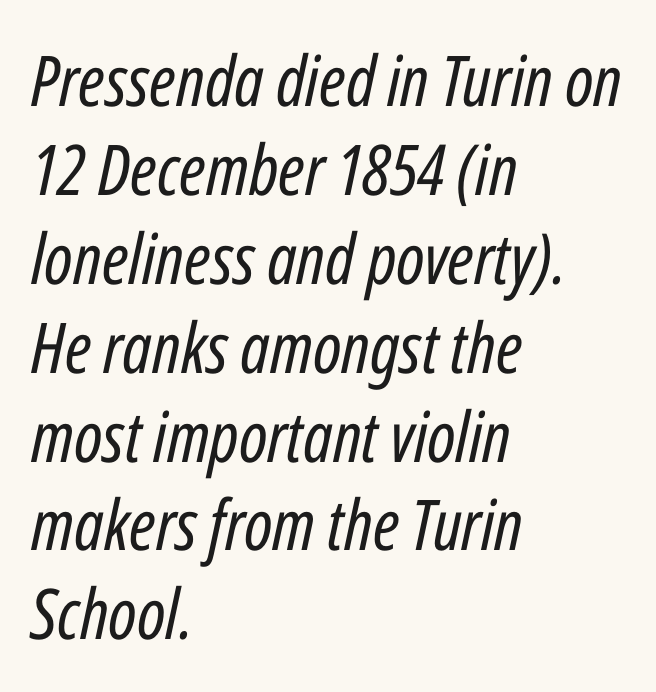
Spacing verdict: proportional, widths tailored to each character. Casual observation: everything's shoved over to the left. The lettering tilts uniformly, giving the passage an italic look. The line-height multiplier appears to be the usual default. How are the letters spaced? Ordinarily, with no added tracking.
